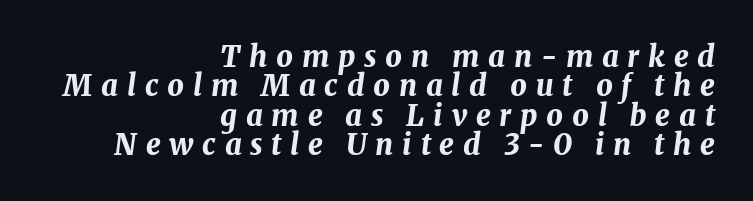
Q: Is the text bold? A: Yes.
Q: Is the text italic (slanted)? A: Yes, it leans right by about 8 degrees.
Q: Is the text underlined? A: No.
Q: How is the paragraph aligned? A: Right-aligned.
Q: Is the spacing between letters normal or unusually wide? A: Unusually wide.
Q: Is the spacing between lines tight, normal or loose? A: Tight.
Q: Width (condensed, normal, or wide)? A: Normal.
Q: Stroke contrast? A: Medium.
Q: x-height? A: Medium.
Q: Monospaced? A: No.
